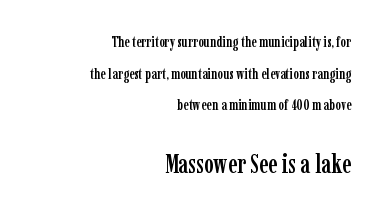
The passage shown has conventional tracking throughout. The designer dialed line spacing up above the default. Any mark beneath the type? The region is blank. Two sizes are in play, and the larger belongs to the second block.
